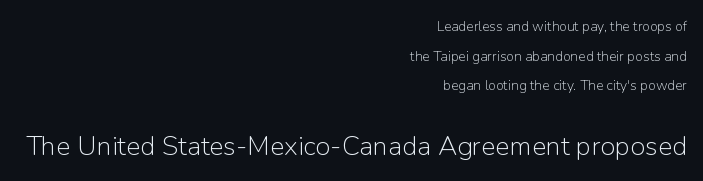
The image shows 27 px text type, upright; set right-aligned, loose line spacing (2.12x), normal letter spacing, not underlined; the second (bottom) block is 1.93x larger.
